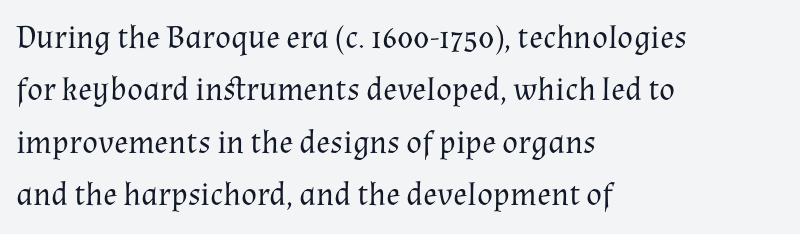
The image shows 33 px regular-weight serif type, upright; set left-aligned, normal line spacing (1.59x), normal letter spacing, not underlined; medium stroke contrast and a medium x-height.
